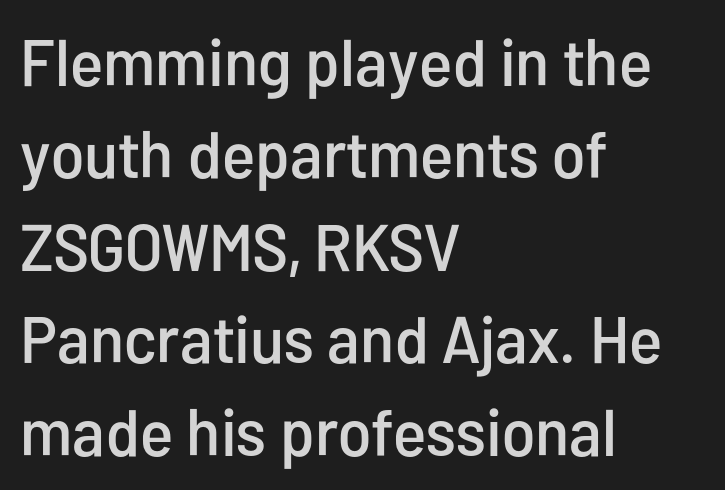
The lines sit at an ordinary, default distance from one another. The face used here is proportionally spaced, like ordinary book or web type. Characters follow at the spacing the type designer built in. Type without underlining.
